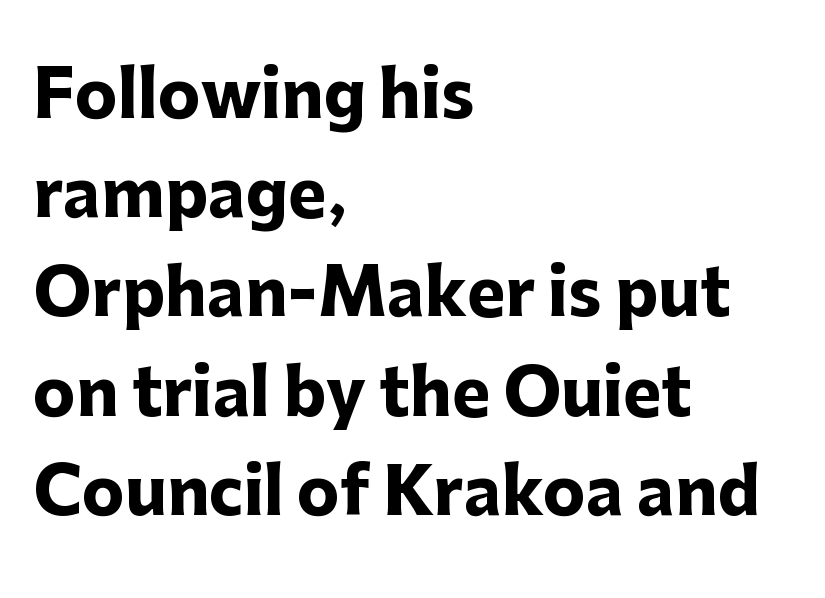
Look at the stroke-to-counter ratio: heavy, a bold. The paragraph shown leans on its left margin. The letters advance in unequal steps, a hallmark of proportional type. The text was rendered using a sans face with plain stroke endings. These lines keep a tight, regular rhythm from letter to letter. The space beneath each line is pristine and unruled.
